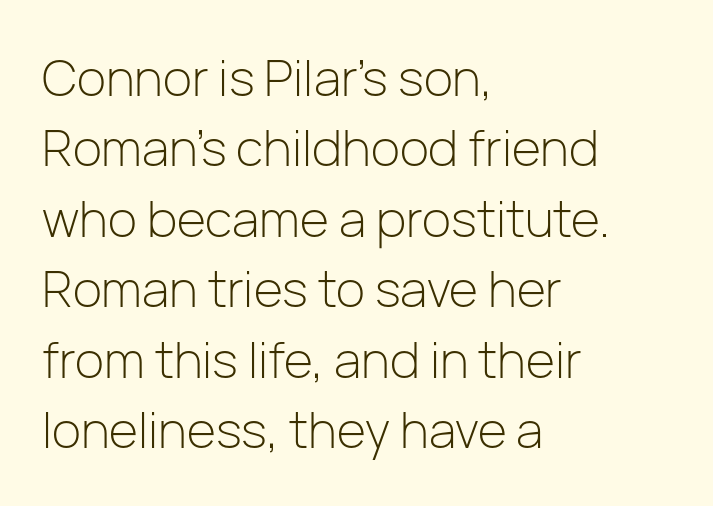
{"serif": "no", "italic": "no", "bold": "no", "weight": "light", "width": "normal", "stroke_contrast": "low", "x_height": "medium", "monospaced": "no", "underline": "no", "align": "left", "line_spacing": "normal", "line_spacing_ratio": 1.41, "letter_spacing": "normal", "letter_spacing_em": 0.0, "glyph_px": 50}
